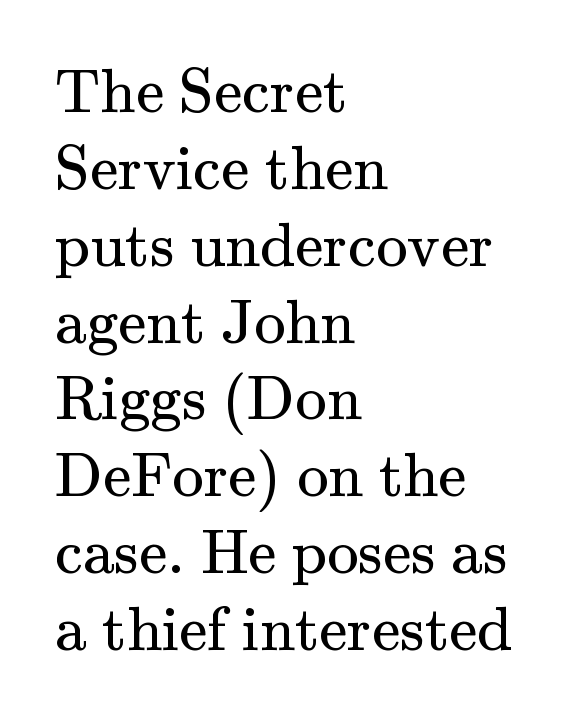
The image shows 63 px regular-weight serif type, upright; set left-aligned, line spacing 1.22x, normal letter spacing, not underlined; medium stroke contrast and a small x-height.
